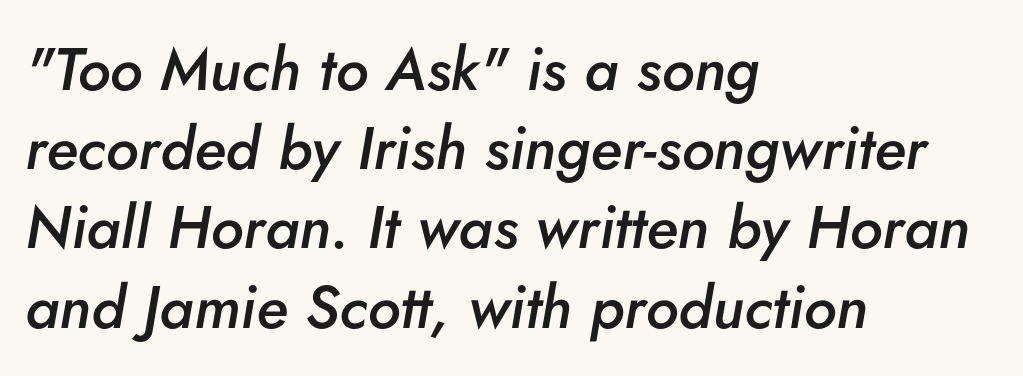
{"italic": "yes", "lean": "right", "slant_degrees": 5, "bold": "semi", "weight": "semibold", "width": "normal", "stroke_contrast": "low", "x_height": "small", "monospaced": "no", "underline": "no", "align": "left", "line_spacing": "normal", "line_spacing_ratio": 1.32, "letter_spacing": "normal", "letter_spacing_em": 0.0, "glyph_px": 60}
